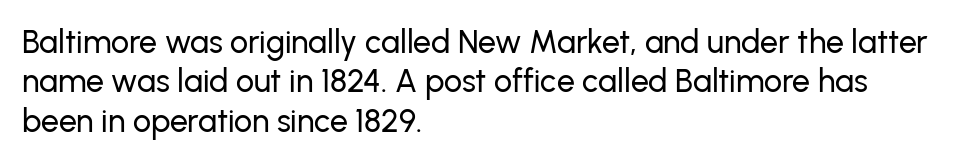
Observe the absence of serifs on each vertical stroke in this sample. Look at the tracking — it's just the regular setting, nothing added. Proportional: the letters do not fall into vertical columns. Underlining? Definitely not there. Caption: multi-line text, flush left, ragged right. Style check: upright.
